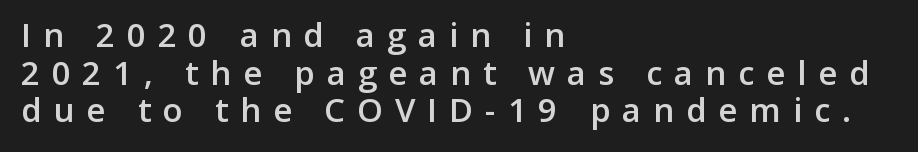
{"serif": "no", "italic": "no", "bold": "semi", "weight": "semibold", "width": "normal", "stroke_contrast": "low", "x_height": "medium", "monospaced": "no", "underline": "no", "align": "left", "line_spacing": "tight", "line_spacing_ratio": 1.14, "letter_spacing": "wide", "letter_spacing_em": 0.36, "glyph_px": 33}
